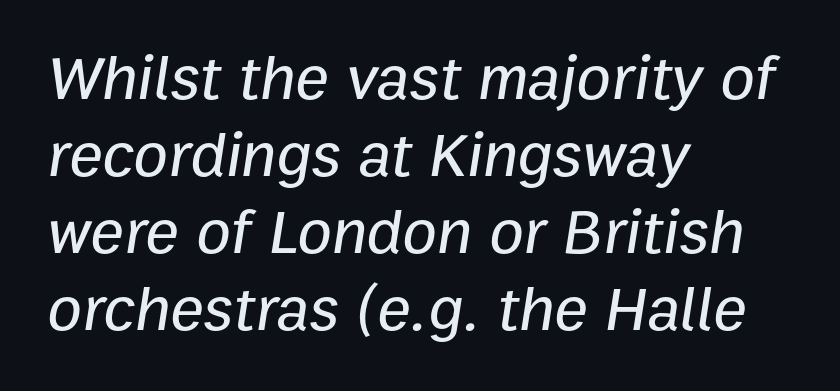
The image shows 63 px text type, italic (leaning right); set left-aligned, line spacing 1.22x, normal letter spacing, not underlined; low stroke contrast and a medium x-height.
